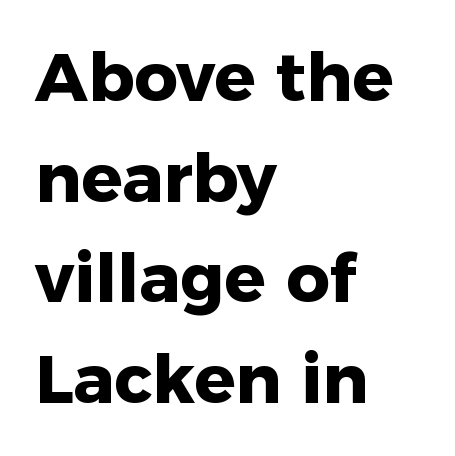
The font family rendered here belongs to the sans-serif group. The baseline area is clear. The rows are spaced the way most documents space them. The horizontal fit of the characters is conventional and even. Horizontally, the lines are justified to the leading edge only.
